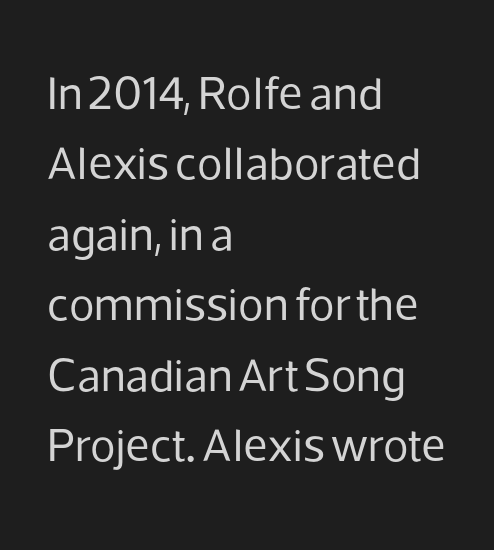
{"serif": "no", "italic": "no", "bold": "no", "weight": "regular", "width": "normal", "stroke_contrast": "low", "x_height": "medium", "monospaced": "no", "underline": "no", "align": "left", "line_spacing": "normal", "line_spacing_ratio": 1.5, "letter_spacing": "normal", "letter_spacing_em": 0.0, "glyph_px": 47}
